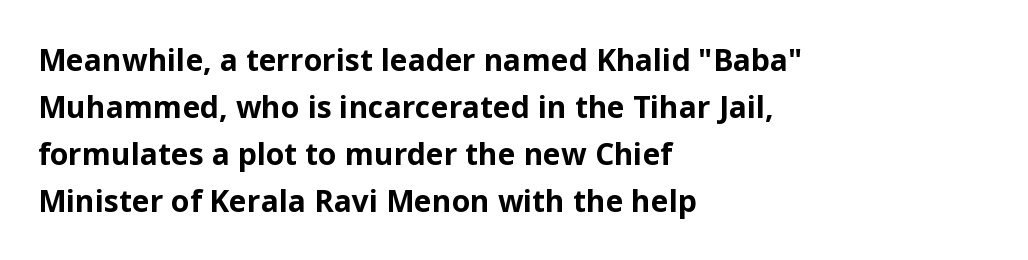
The letters stand upright; this is a roman face. Layout note: lines flush left. The face used here is rendered with its standard letterfit. Decoration check: the copy has no underline. Varying glyph widths throughout — classic text-font behaviour. Strong, thick strokes mark this as bold type.
